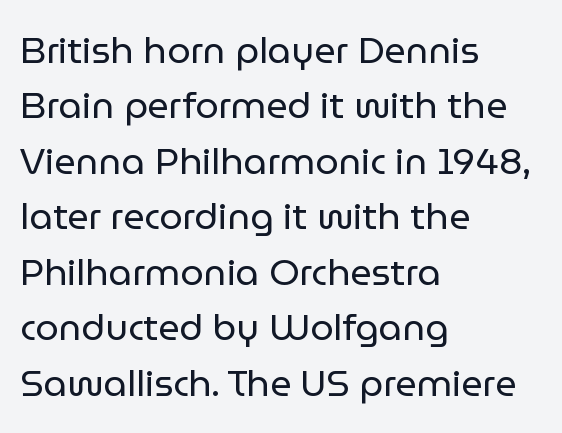
These lines are rendered in a variable-pitch font. The area under the type is left untouched. I'd call this a sans setting — the letters go barefoot. Nope, not italic — everything's standing straight. There is no visible air inserted between adjacent glyphs. Is the type heavy? It reads as light-to-regular instead.
